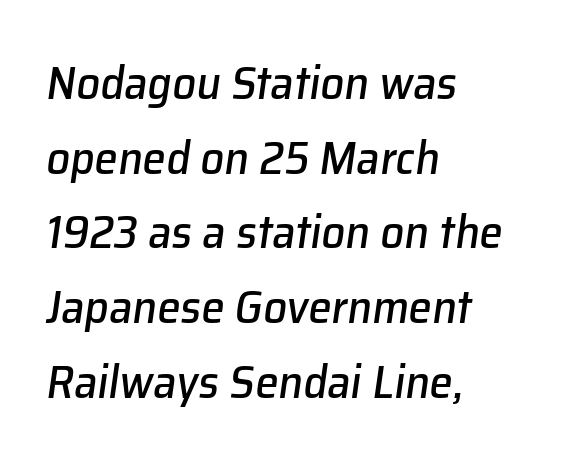
This rendering features lettering with no underline. It's the slanting kind of type. The typesetter chose a ragged-right arrangement here. Leading: standard. Note the varied advance widths — an 'i' is clearly narrower than an 'm'.
